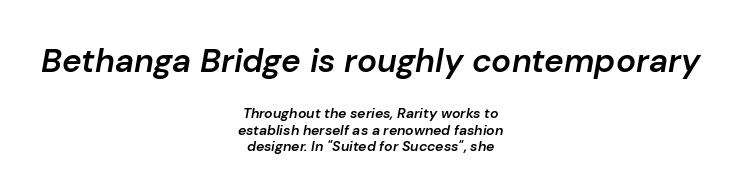
The whole block is typeset with a tilt. Does the weight exceed regular? Yes, but only to semibold. Larger block? The one above; the one below is distinctly smaller. The rendering positions every line midway between the sides. Bare-footed words on every line.
